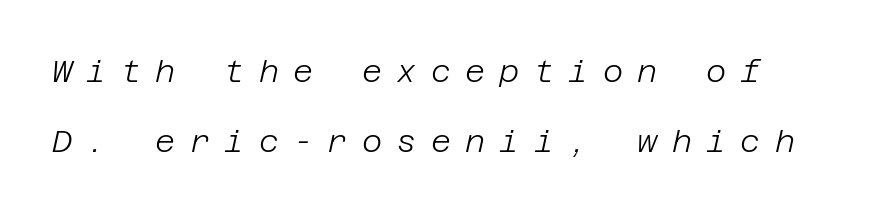
{"italic": "yes", "lean": "right", "slant_degrees": 12, "bold": "no", "weight": "light", "width": "normal", "stroke_contrast": "low", "x_height": "large", "underline": "no", "line_spacing": "loose", "line_spacing_ratio": 2.26, "letter_spacing": "wide", "letter_spacing_em": 0.46, "glyph_px": 31}
